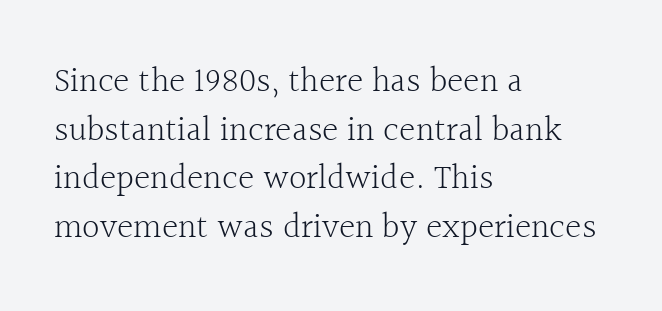
The image shows 35 px light serif type, upright; set left-aligned, normal line spacing (1.39x), normal letter spacing, not underlined; a medium x-height.
